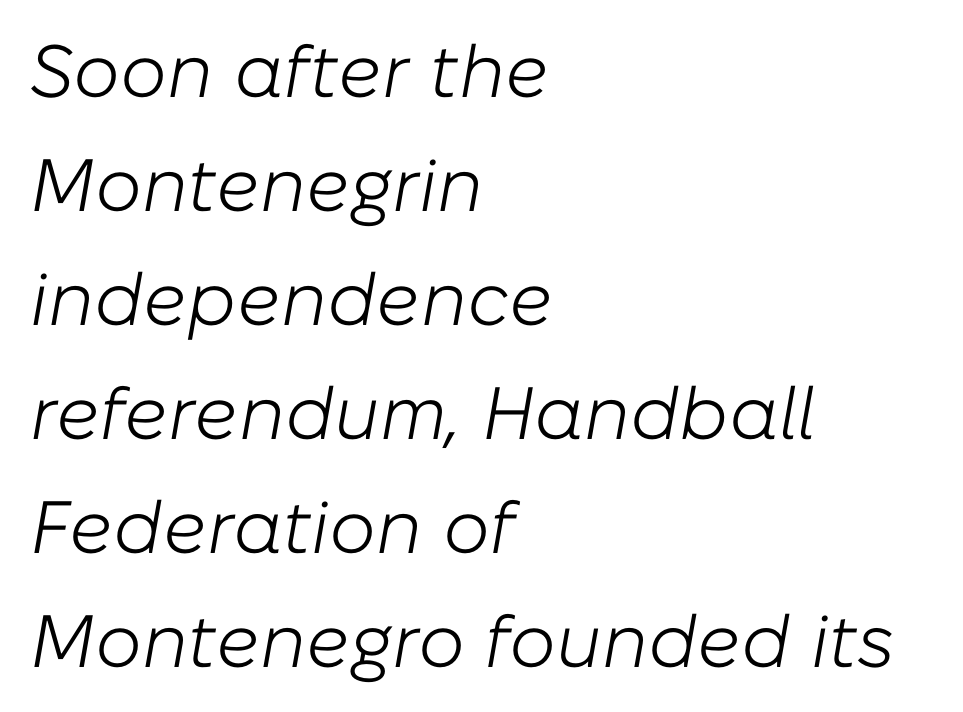
The image shows 74 px light type, italic (leaning right); set left-aligned, normal line spacing (1.54x), normal letter spacing, not underlined; low stroke contrast and a medium x-height.
